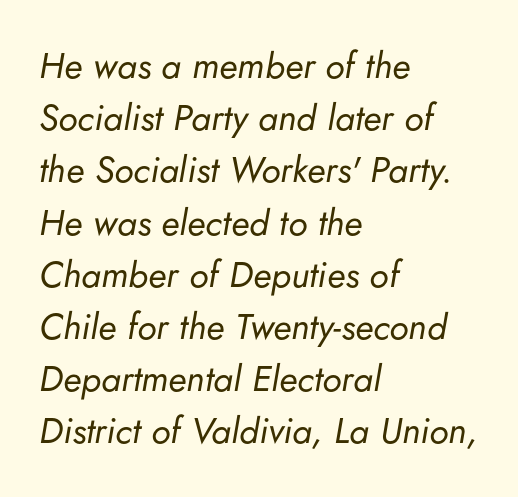
The image shows 36 px regular-weight type, italic (leaning right); set left-aligned, normal line spacing (1.45x), normal letter spacing, not underlined; low stroke contrast and a small x-height.
